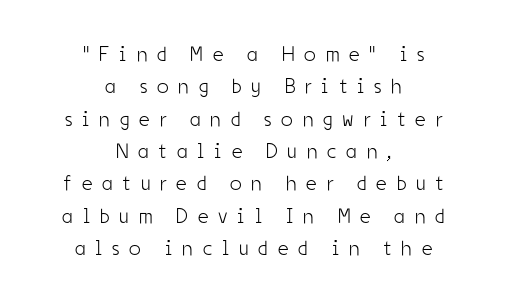
Q: Is the text bold? A: No.
Q: Is the text italic (slanted)? A: No, it is upright.
Q: Is the text underlined? A: No.
Q: How is the paragraph aligned? A: Centered.
Q: Is the spacing between letters normal or unusually wide? A: Unusually wide.
Q: Is the spacing between lines tight, normal or loose? A: Normal.
